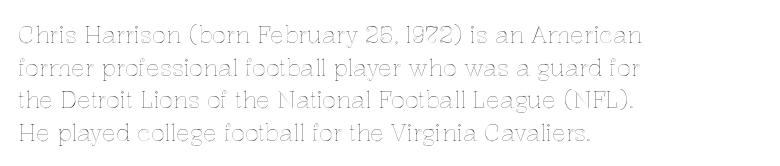
{"italic": "no", "underline": "no", "align": "left", "line_spacing": "normal", "line_spacing_ratio": 1.42, "letter_spacing": "normal", "letter_spacing_em": 0.0, "glyph_px": 23}
